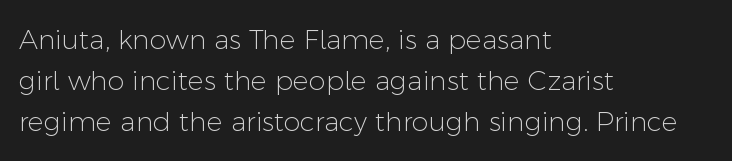
{"italic": "no", "bold": "no", "underline": "no", "align": "left", "line_spacing": "normal", "line_spacing_ratio": 1.52, "letter_spacing": "normal", "letter_spacing_em": 0.0, "glyph_px": 27}
